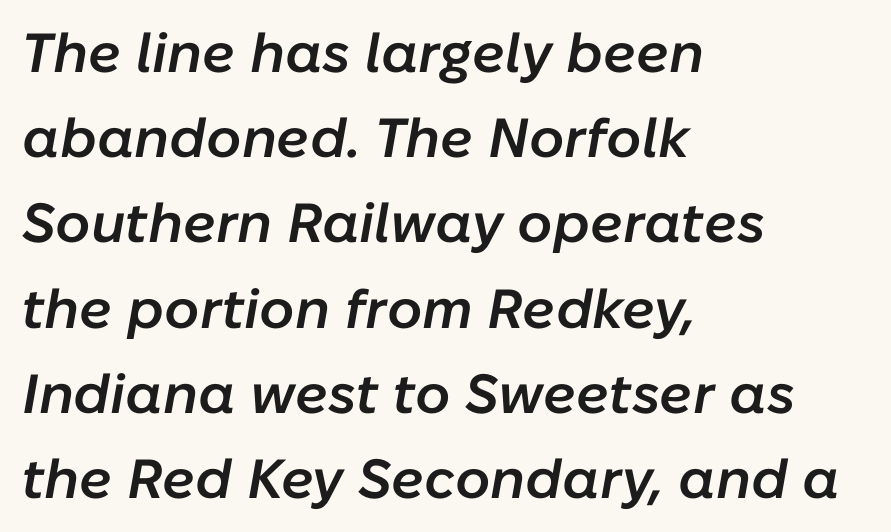
Q: Is the text bold? A: Semi-bold.
Q: Is the text italic (slanted)? A: Yes, it leans right by about 10 degrees.
Q: Is the text underlined? A: No.
Q: How is the paragraph aligned? A: Left-aligned.
Q: Is the spacing between letters normal or unusually wide? A: Normal.
Q: Is the spacing between lines tight, normal or loose? A: Normal.
Q: Width (condensed, normal, or wide)? A: Normal.
Q: Stroke contrast? A: Low.
Q: x-height? A: Medium.
Q: Monospaced? A: No.
